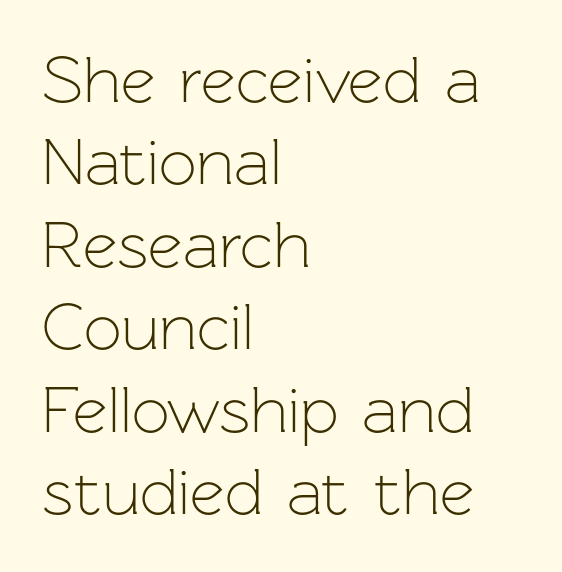
{"serif": "no", "italic": "no", "bold": "no", "weight": "light", "width": "normal", "stroke_contrast": "low", "x_height": "medium", "monospaced": "no", "underline": "no", "align": "left", "line_spacing_ratio": 1.23, "letter_spacing": "normal", "letter_spacing_em": 0.0, "glyph_px": 67}
